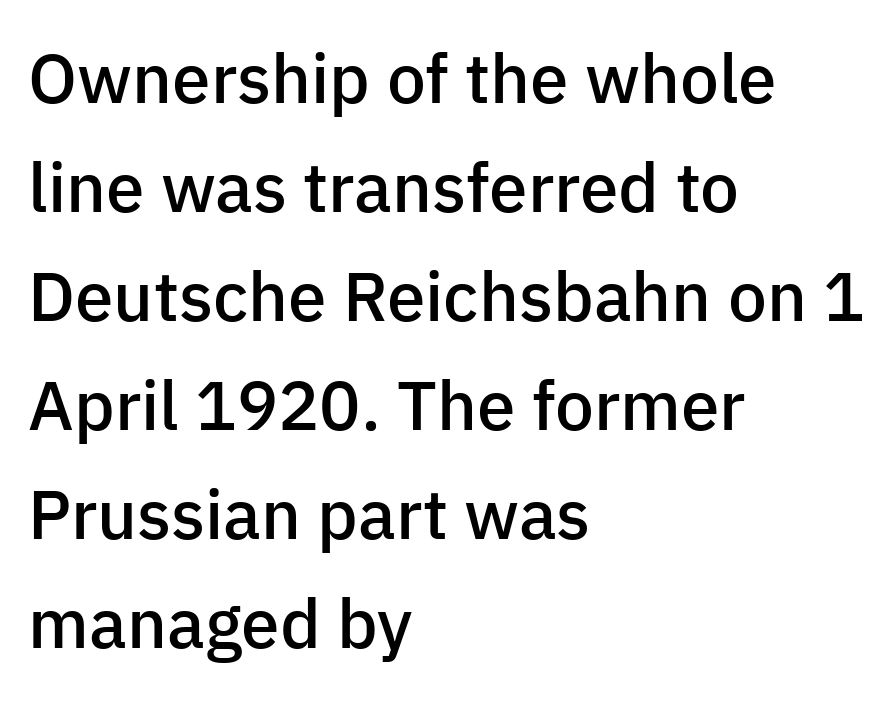
The image shows 69 px semibold sans-serif type, upright; set left-aligned, normal line spacing (1.58x), normal letter spacing, not underlined; low stroke contrast and a medium x-height.
